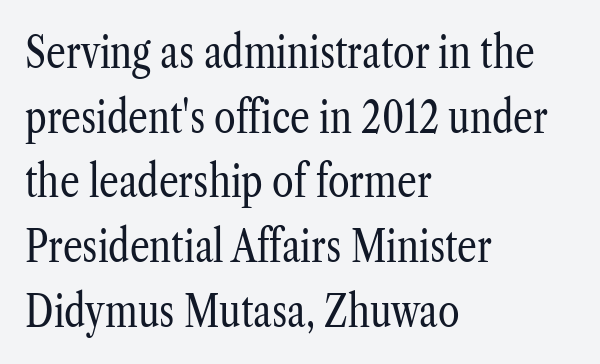
{"serif": "yes", "italic": "no", "bold": "no", "weight": "regular", "width": "condensed", "stroke_contrast": "low", "x_height": "medium", "monospaced": "no", "underline": "no", "align": "left", "line_spacing": "normal", "line_spacing_ratio": 1.47, "letter_spacing": "normal", "letter_spacing_em": 0.0, "glyph_px": 44}
